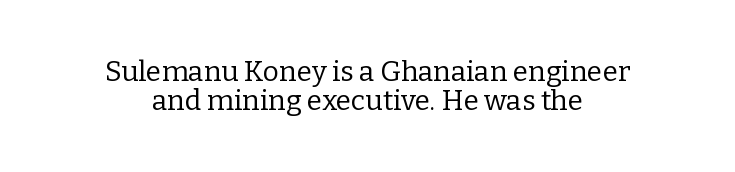
Words appear dense and cohesive because spacing is normal. Type style note: has serifs. The passage shown is not underscored anywhere. Each letter keeps its own natural width here, so spacing adapts to shape. Weight class: somewhere from thin through regular.
